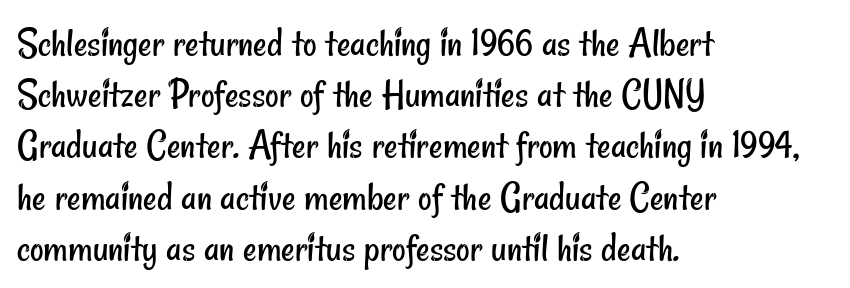
Spacing verdict: proportional, widths tailored to each character. On a weight scale, this lands at 450 or below. The rag falls on the right side of this text block. In terms of letterform style, serifs are entirely absent. The foot of each line stays bare and open. This rendering leaves character spacing at its baseline value.
